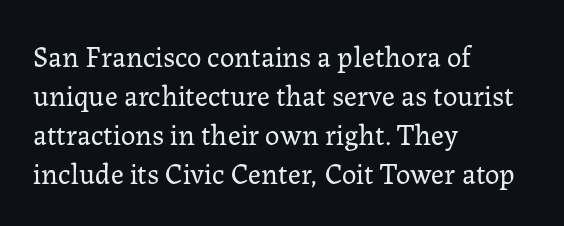
{"serif": "yes", "italic": "no", "bold": "no", "weight": "regular", "width": "normal", "stroke_contrast": "low", "x_height": "medium", "monospaced": "no", "underline": "no", "align": "left", "line_spacing": "normal", "line_spacing_ratio": 1.34, "letter_spacing": "normal", "letter_spacing_em": 0.0, "glyph_px": 29}
